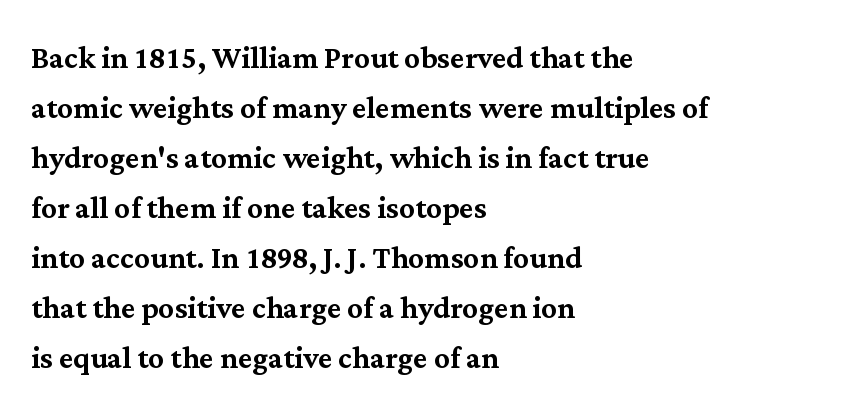
Honestly, there is no underline to notice here at all. What stands out about the letter spacing? Nothing — it is the standard amount. Varying glyph widths throughout — classic text-font behaviour. Evenly set lines give the paragraph a standard silhouette. What kind of face is this? One with serifs.
